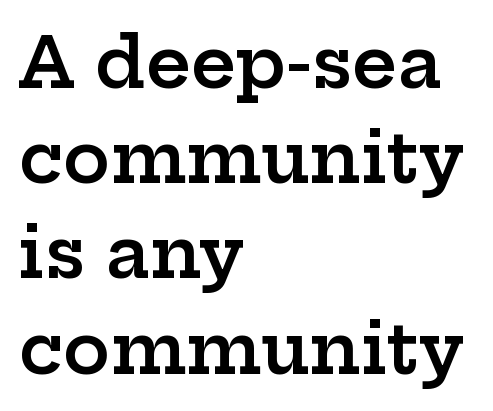
{"serif": "yes", "italic": "no", "bold": "semi", "weight": "semibold", "width": "wide", "stroke_contrast": "low", "x_height": "medium", "monospaced": "no", "underline": "no", "align": "left", "line_spacing": "normal", "line_spacing_ratio": 1.36, "letter_spacing": "normal", "letter_spacing_em": 0.0, "glyph_px": 70}
